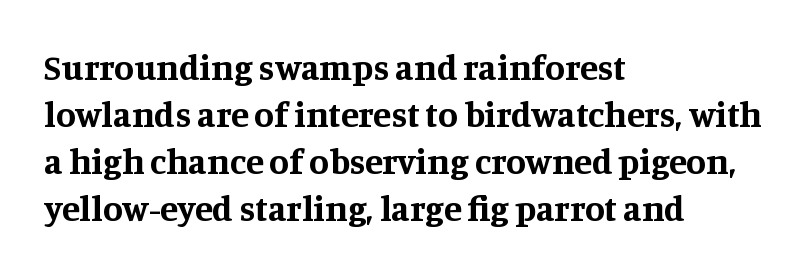
Q: Is the text bold? A: Yes.
Q: Is the text italic (slanted)? A: No, it is upright.
Q: Is the typeface a serif or a sans-serif typeface? A: Serif.
Q: Is the text underlined? A: No.
Q: How is the paragraph aligned? A: Left-aligned.
Q: Is the spacing between letters normal or unusually wide? A: Normal.
Q: Is the spacing between lines tight, normal or loose? A: Normal.
Q: Width (condensed, normal, or wide)? A: Normal.
Q: Stroke contrast? A: Medium.
Q: x-height? A: Large.
Q: Monospaced? A: No.
